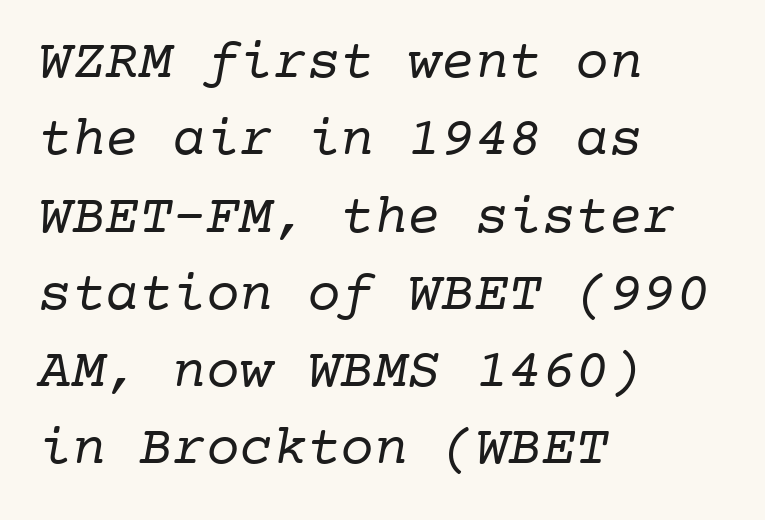
Q: Is the text bold? A: No.
Q: Is the typeface a serif or a sans-serif typeface? A: Serif.
Q: Is the text underlined? A: No.
Q: How is the paragraph aligned? A: Left-aligned.
Q: Is the spacing between letters normal or unusually wide? A: Normal.
Q: Is the spacing between lines tight, normal or loose? A: Normal.
Q: Width (condensed, normal, or wide)? A: Normal.
Q: Stroke contrast? A: Low.
Q: x-height? A: Medium.
Q: Monospaced? A: Yes.
